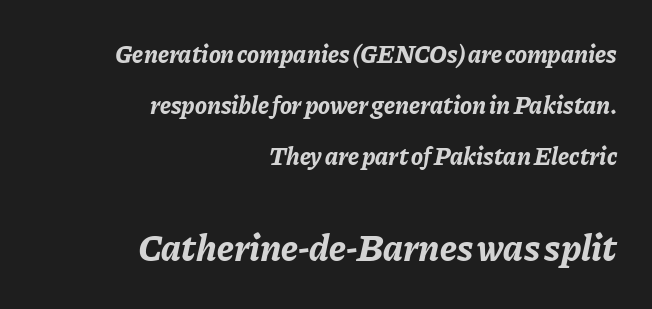
Q: Is the text bold? A: Yes.
Q: Is the text italic (slanted)? A: Yes, it leans right by about 11 degrees.
Q: Is the text underlined? A: No.
Q: How is the paragraph aligned? A: Right-aligned.
Q: Is the spacing between letters normal or unusually wide? A: Normal.
Q: Is the spacing between lines tight, normal or loose? A: Loose.
Q: Which block of text is set in a larger size, the first (top) or the second (bottom)? A: The second (bottom) one.
Q: Width (condensed, normal, or wide)? A: Normal.
Q: Stroke contrast? A: Low.
Q: x-height? A: Medium.
Q: Monospaced? A: No.
